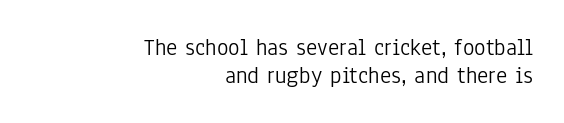
Q: Is the text bold? A: No.
Q: Is the text italic (slanted)? A: No, it is upright.
Q: Is the text underlined? A: No.
Q: How is the paragraph aligned? A: Right-aligned.
Q: Is the spacing between letters normal or unusually wide? A: Normal.
